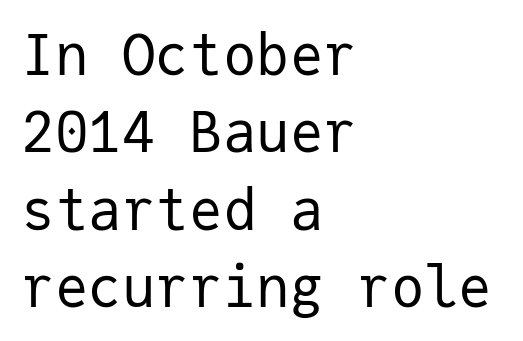
The image shows 56 px regular-weight sans-serif type, upright, monospaced; set left-aligned, normal line spacing (1.38x), normal letter spacing, not underlined; low stroke contrast and a medium x-height.
